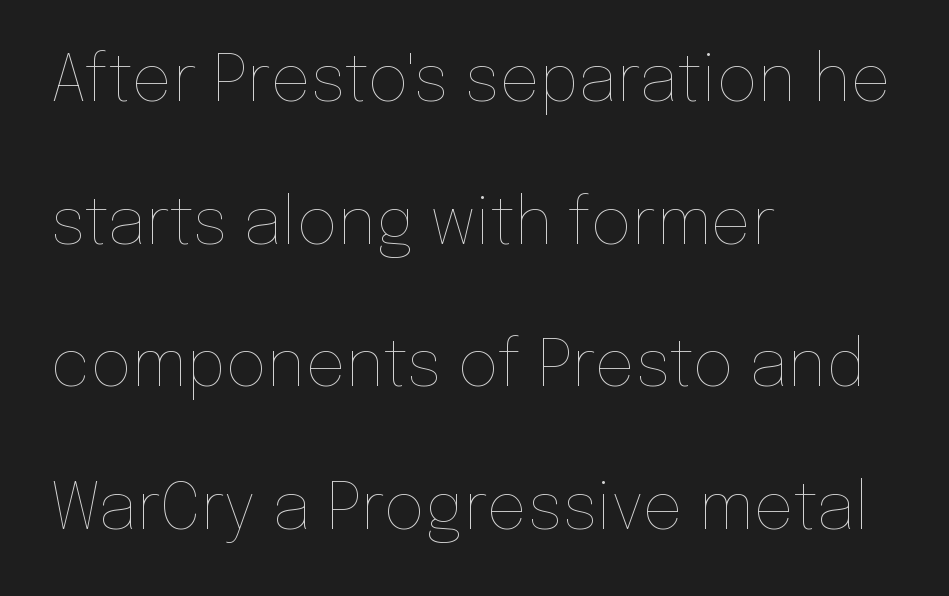
{"italic": "no", "bold": "no", "weight": "thin", "width": "normal", "stroke_contrast": "low", "x_height": "medium", "monospaced": "no", "underline": "no", "align": "left", "line_spacing": "loose", "line_spacing_ratio": 2.23, "letter_spacing": "normal", "letter_spacing_em": 0.0, "glyph_px": 64}
